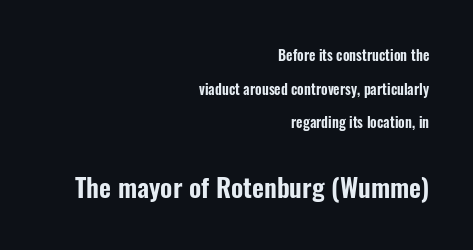
The specimen omits any rule beneath the text block's lines. Observe the ordinary spacing: letters are neighbours, not strangers. Do the letters lean? They stand straight. This sample is right-justified, so line beginnings fall wherever the words allow. A great deal of white space separates one row of letters from the next.
